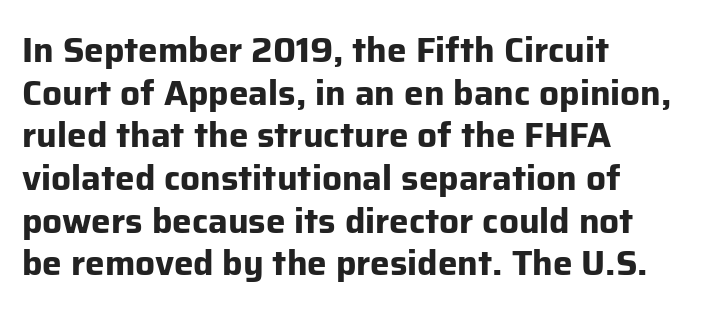
{"serif": "no", "italic": "no", "bold": "yes", "weight": "bold", "width": "normal", "stroke_contrast": "low", "x_height": "medium", "monospaced": "no", "underline": "no", "align": "left", "line_spacing_ratio": 1.22, "letter_spacing": "normal", "letter_spacing_em": 0.0, "glyph_px": 35}
